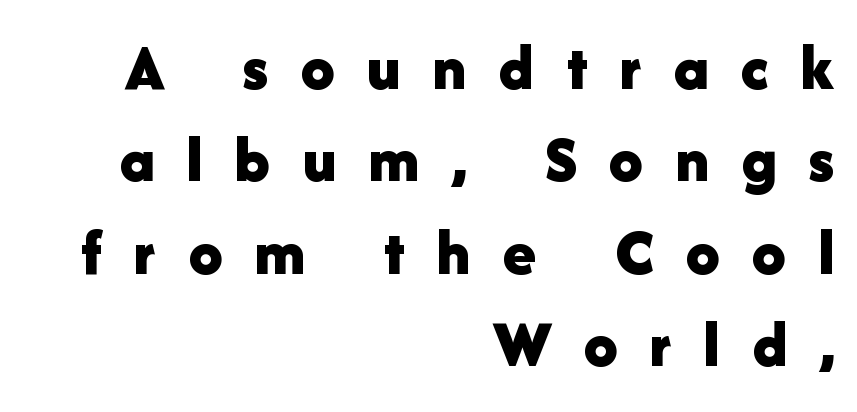
The image shows 67 px bold sans-serif type, upright; set right-aligned, normal line spacing (1.38x), unusually wide letter spacing (+0.48 em), not underlined; low stroke contrast and a medium x-height.
